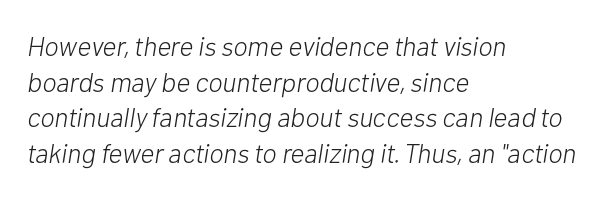
The image shows 27 px text type, italic (leaning right); set left-aligned, normal line spacing (1.32x), normal letter spacing, not underlined.
